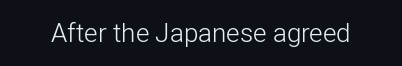
A roman cut, with each character standing at attention. Decoration check: the copy has no underline. The gaps between neighbouring characters are ordinary and unremarkable. Bold? No — there's no thickening of the strokes.
